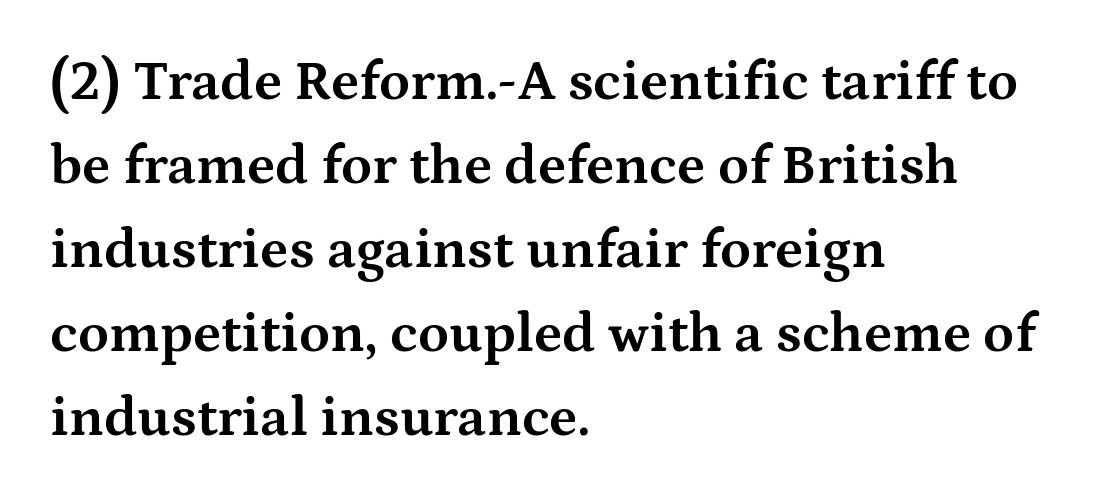
{"serif": "yes", "italic": "no", "bold": "yes", "weight": "bold", "width": "wide", "stroke_contrast": "medium", "x_height": "medium", "monospaced": "no", "underline": "no", "align": "left", "line_spacing": "normal", "line_spacing_ratio": 1.5, "letter_spacing": "normal", "letter_spacing_em": 0.0, "glyph_px": 56}
